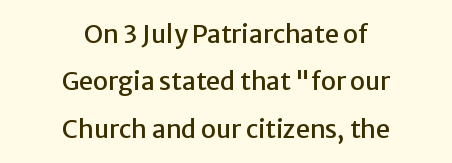
The image shows 25 px text type, upright; set centered, loose line spacing (1.9x), normal letter spacing, not underlined.
